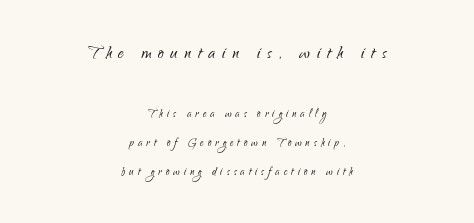
The image shows 23 px text type; set centered, loose line spacing (2.08x), unusually wide letter spacing (+0.29 em), not underlined; the first (top) block is 1.64x larger.
